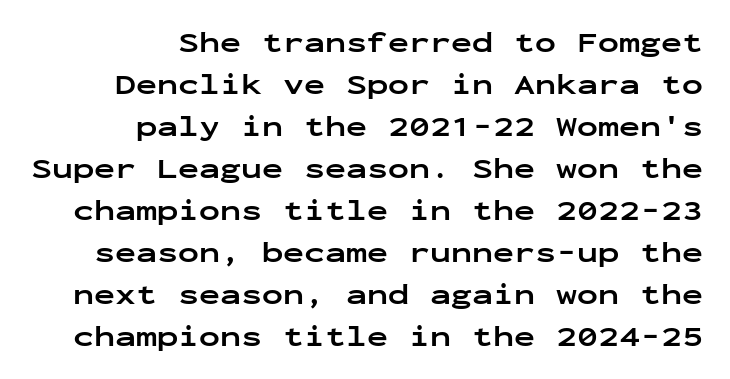
Q: Is the text bold? A: Yes.
Q: Is the text italic (slanted)? A: No, it is upright.
Q: Is the typeface a serif or a sans-serif typeface? A: Sans-serif.
Q: Is the text underlined? A: No.
Q: How is the paragraph aligned? A: Right-aligned.
Q: Is the spacing between letters normal or unusually wide? A: Normal.
Q: Is the spacing between lines tight, normal or loose? A: Normal.
Q: Width (condensed, normal, or wide)? A: Wide.
Q: Stroke contrast? A: Low.
Q: x-height? A: Medium.
Q: Monospaced? A: Yes.
